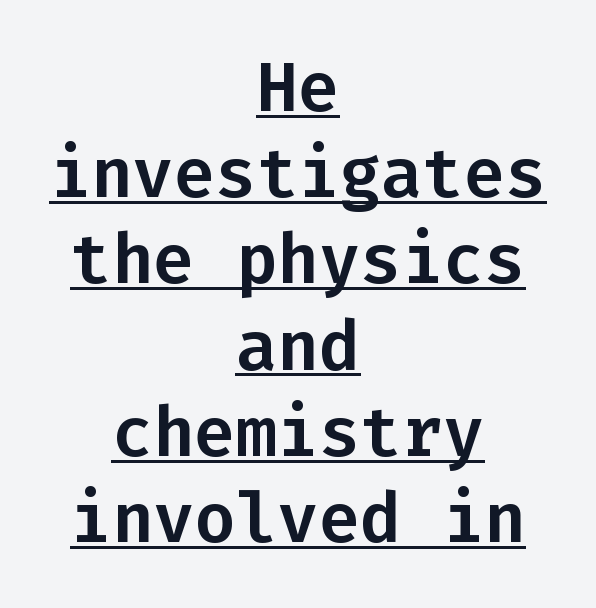
The image shows 69 px sans-serif type, upright, monospaced; set centered, normal line spacing (1.25x), normal letter spacing, underlined; low stroke contrast and a medium x-height.
